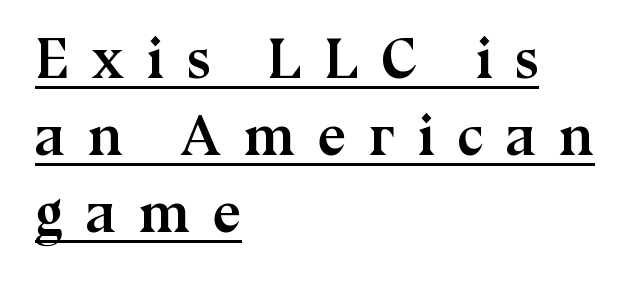
{"serif": "yes", "italic": "no", "bold": "yes", "weight": "semibold", "width": "normal", "stroke_contrast": "medium", "x_height": "medium", "monospaced": "no", "underline": "yes", "align": "left", "line_spacing": "normal", "line_spacing_ratio": 1.35, "letter_spacing": "wide", "letter_spacing_em": 0.39, "glyph_px": 57}
